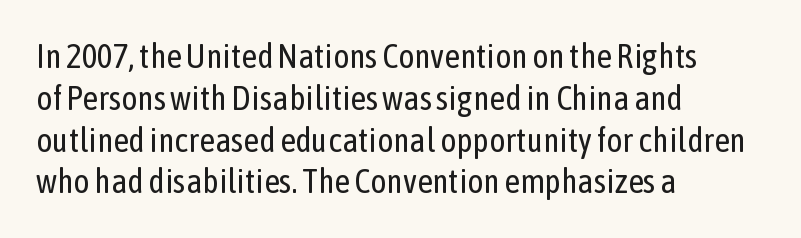
Q: Is the text bold? A: No.
Q: Is the text italic (slanted)? A: No, it is upright.
Q: Is the typeface a serif or a sans-serif typeface? A: Sans-serif.
Q: Is the text underlined? A: No.
Q: How is the paragraph aligned? A: Left-aligned.
Q: Is the spacing between letters normal or unusually wide? A: Normal.
Q: Width (condensed, normal, or wide)? A: Condensed.
Q: Stroke contrast? A: Low.
Q: x-height? A: Medium.
Q: Monospaced? A: No.
